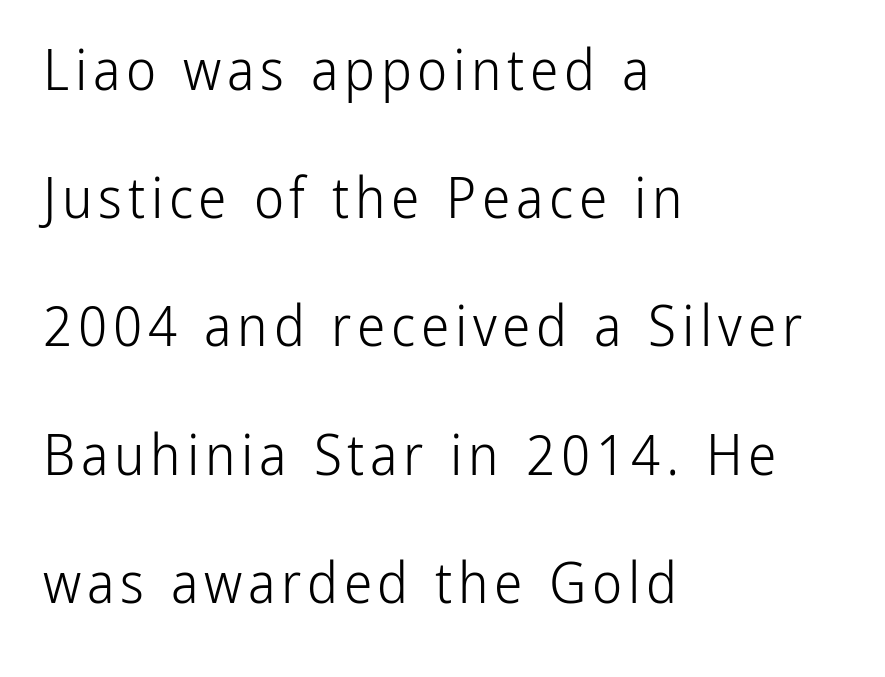
The image shows 57 px light, condensed sans-serif type, upright; set left-aligned, loose line spacing (2.25x), not underlined; low stroke contrast and a medium x-height.
